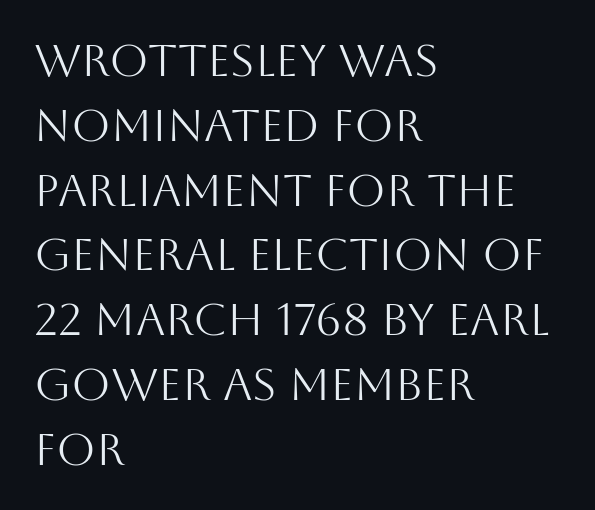
{"serif": "no", "italic": "no", "bold": "no", "weight": "light", "width": "normal", "stroke_contrast": "medium", "x_height": "large", "monospaced": "no", "underline": "no", "align": "left", "line_spacing": "normal", "line_spacing_ratio": 1.44, "letter_spacing": "normal", "letter_spacing_em": 0.0, "glyph_px": 45}
